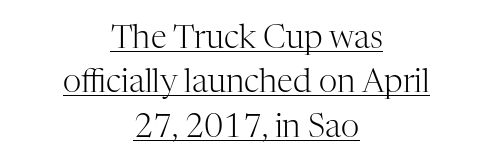
{"serif": "yes", "italic": "no", "bold": "no", "weight": "light", "width": "normal", "stroke_contrast": "high", "x_height": "medium", "monospaced": "no", "underline": "yes", "align": "center", "line_spacing": "normal", "line_spacing_ratio": 1.39, "letter_spacing": "normal", "letter_spacing_em": 0.0, "glyph_px": 32}
